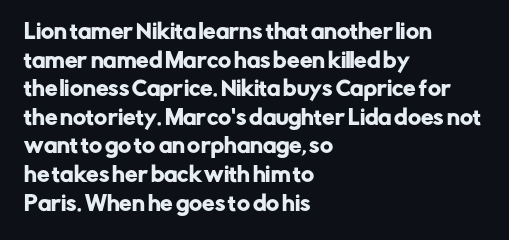
{"italic": "no", "underline": "no", "align": "left", "line_spacing": "normal", "line_spacing_ratio": 1.43, "letter_spacing": "normal", "letter_spacing_em": 0.0, "glyph_px": 20}
